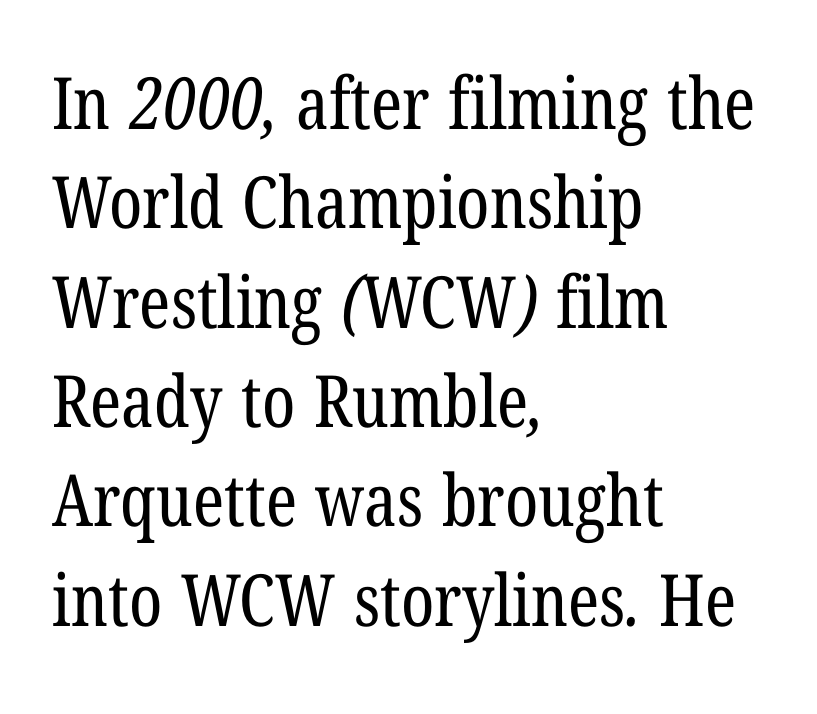
{"serif": "yes", "bold": "no", "weight": "regular", "width": "condensed", "stroke_contrast": "low", "x_height": "medium", "monospaced": "no", "underline": "no", "align": "left", "line_spacing": "normal", "line_spacing_ratio": 1.38, "letter_spacing": "normal", "letter_spacing_em": 0.0, "glyph_px": 72}
